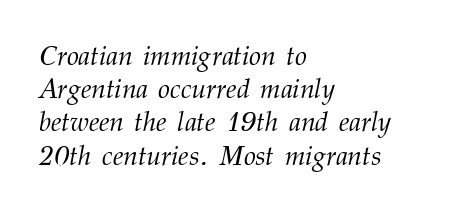
The specimen reads as italic at a glance. How are the letters spaced? Ordinarily, with no added tracking. Compared with a centered layout, this one pins lines to the left instead. Stem width sits at or under what a default text font uses. The words here are not underlined.
